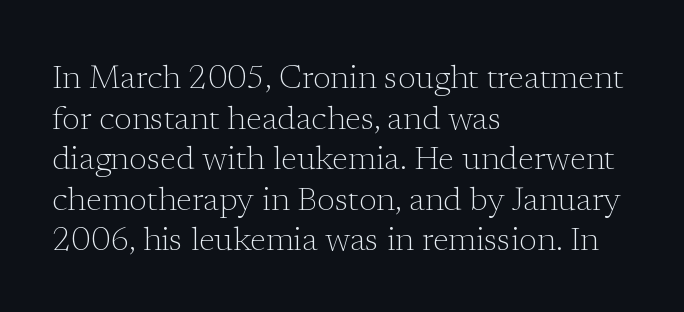
Q: Is the text bold? A: No.
Q: Is the text italic (slanted)? A: No, it is upright.
Q: Is the typeface a serif or a sans-serif typeface? A: Serif.
Q: Is the text underlined? A: No.
Q: How is the paragraph aligned? A: Left-aligned.
Q: Is the spacing between letters normal or unusually wide? A: Normal.
Q: Width (condensed, normal, or wide)? A: Normal.
Q: Stroke contrast? A: Low.
Q: x-height? A: Medium.
Q: Monospaced? A: No.
